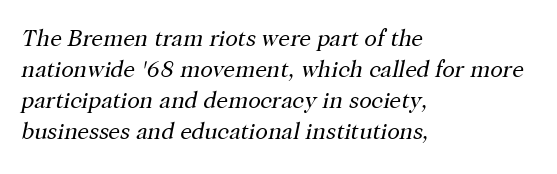
The image shows 23 px text type, italic (leaning right); set left-aligned, normal line spacing (1.35x), normal letter spacing, not underlined.
